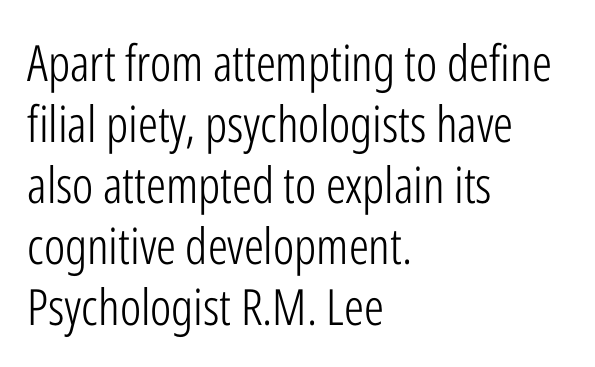
The image shows 50 px light, condensed sans-serif type, upright; set left-aligned, line spacing 1.22x, normal letter spacing, not underlined; low stroke contrast and a medium x-height.
